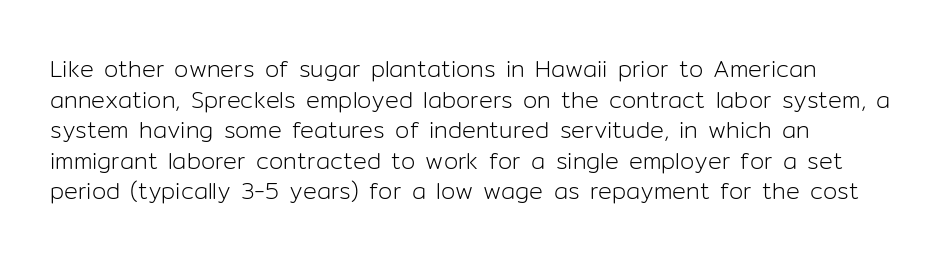
Vertical spacing — default. The text block is weighted toward the left margin, trailing off unevenly rightward. The baseline area is clear. These lines keep a tight, regular rhythm from letter to letter. No extra ink here — the face is not bold.
